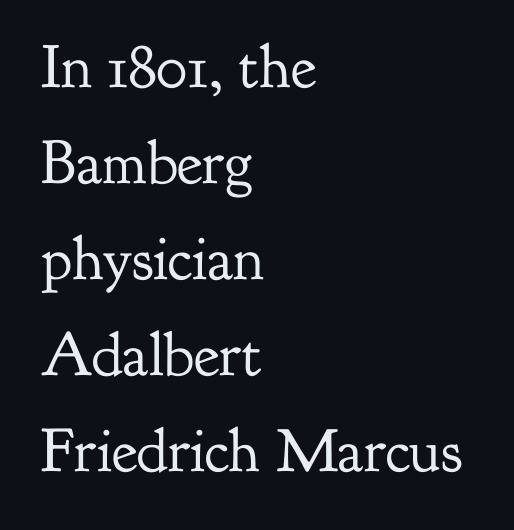
The image shows 62 px regular-weight serif type, upright; set left-aligned, normal line spacing (1.55x), normal letter spacing, not underlined; low stroke contrast and a small x-height.
